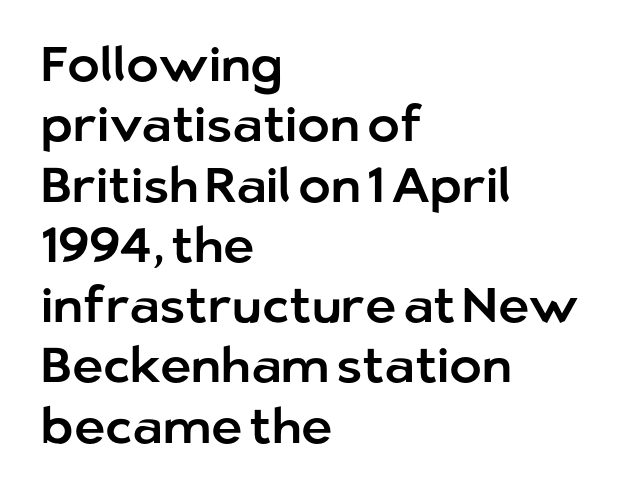
Q: Is the text italic (slanted)? A: No, it is upright.
Q: Is the typeface a serif or a sans-serif typeface? A: Sans-serif.
Q: Is the text underlined? A: No.
Q: How is the paragraph aligned? A: Left-aligned.
Q: Is the spacing between letters normal or unusually wide? A: Normal.
Q: Width (condensed, normal, or wide)? A: Normal.
Q: Stroke contrast? A: Low.
Q: x-height? A: Medium.
Q: Monospaced? A: No.
